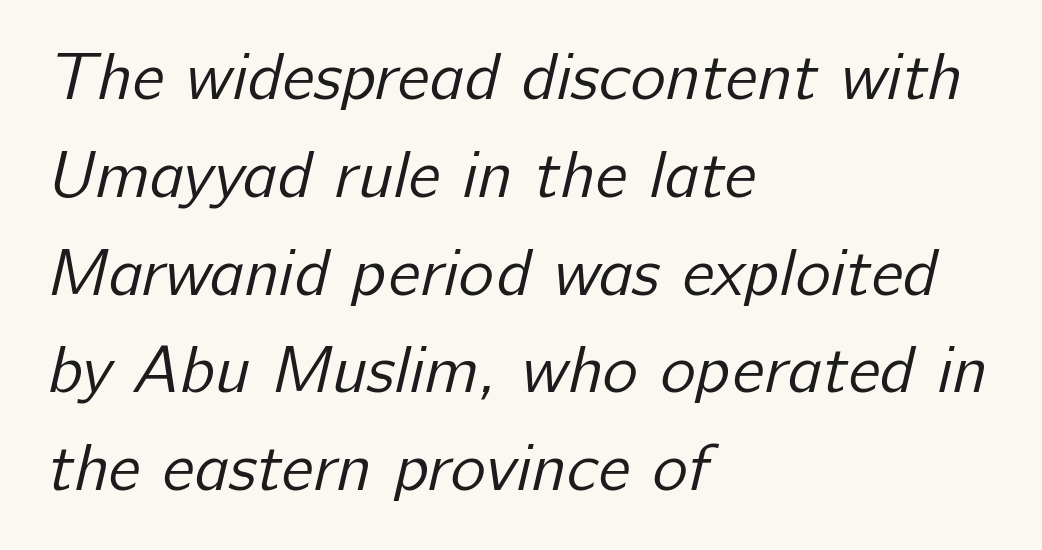
The image shows 67 px regular-weight sans-serif type; set left-aligned, normal line spacing (1.46x), normal letter spacing, not underlined; low stroke contrast and a medium x-height.
